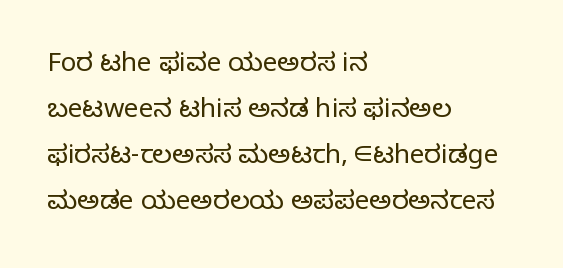
Q: Is the text bold? A: No.
Q: Is the text italic (slanted)? A: No, it is upright.
Q: Is the text underlined? A: No.
Q: How is the paragraph aligned? A: Left-aligned.
Q: Is the spacing between letters normal or unusually wide? A: Normal.
